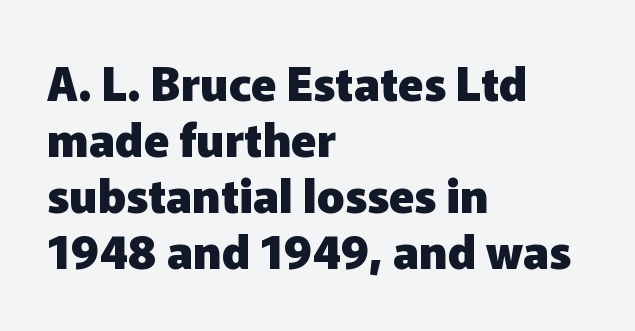
Q: Is the text bold? A: Yes.
Q: Is the text italic (slanted)? A: No, it is upright.
Q: Is the typeface a serif or a sans-serif typeface? A: Sans-serif.
Q: Is the text underlined? A: No.
Q: How is the paragraph aligned? A: Left-aligned.
Q: Is the spacing between letters normal or unusually wide? A: Normal.
Q: Width (condensed, normal, or wide)? A: Normal.
Q: Stroke contrast? A: Low.
Q: x-height? A: Medium.
Q: Monospaced? A: No.
